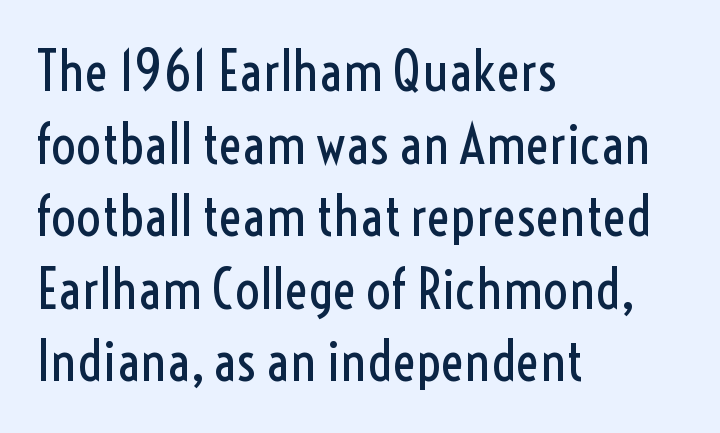
{"serif": "no", "italic": "no", "bold": "no", "weight": "regular", "width": "condensed", "x_height": "medium", "monospaced": "no", "underline": "no", "align": "left", "line_spacing": "normal", "line_spacing_ratio": 1.32, "letter_spacing": "normal", "letter_spacing_em": 0.0, "glyph_px": 55}
